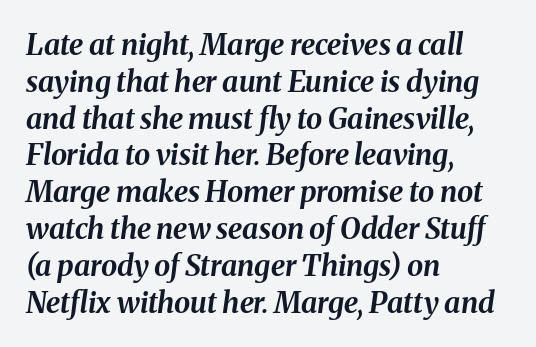
The image shows 29 px bold type, italic (leaning right); set left-aligned, normal line spacing (1.27x), normal letter spacing, not underlined; medium stroke contrast and a medium x-height.
